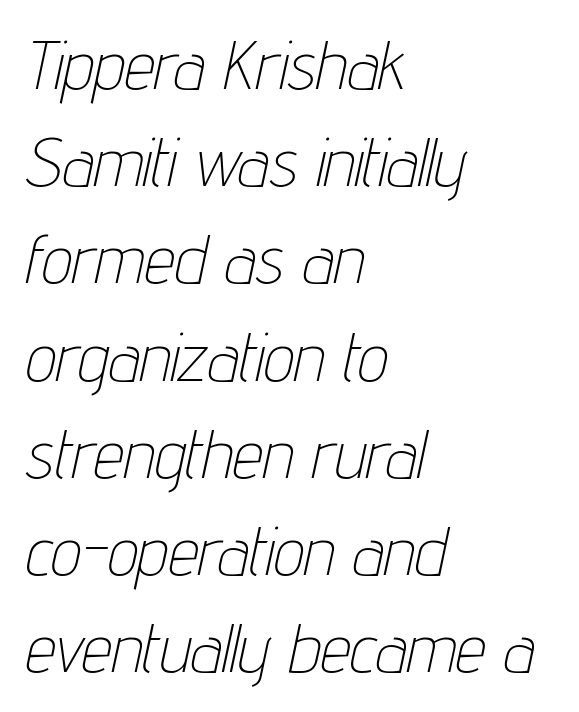
The image shows 68 px thin, condensed type, italic (leaning right); set left-aligned, normal line spacing (1.43x), normal letter spacing, not underlined; low stroke contrast and a medium x-height.
